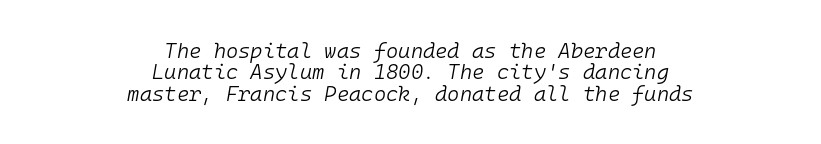
The image shows 21 px text type, italic (leaning right); set centered, tight line spacing (1.02x), normal letter spacing, not underlined.
